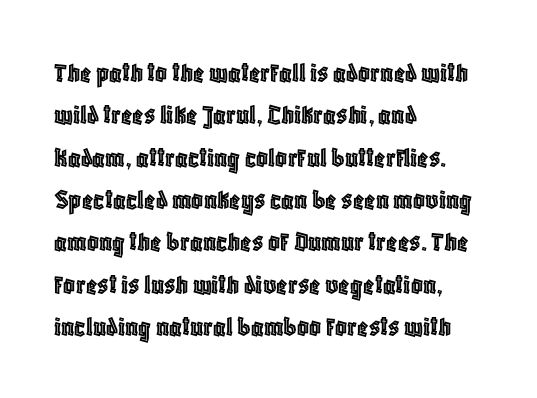
Q: Is the text italic (slanted)? A: No, it is upright.
Q: Is the text underlined? A: No.
Q: How is the paragraph aligned? A: Left-aligned.
Q: Is the spacing between letters normal or unusually wide? A: Normal.
Q: Is the spacing between lines tight, normal or loose? A: Normal.
Q: Width (condensed, normal, or wide)? A: Condensed.
Q: x-height? A: Large.
Q: Monospaced? A: No.
